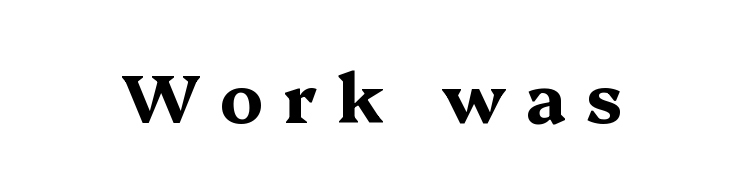
Q: Is the text bold? A: Yes.
Q: Is the text italic (slanted)? A: No, it is upright.
Q: Is the typeface a serif or a sans-serif typeface? A: Serif.
Q: Is the text underlined? A: No.
Q: Is the spacing between letters normal or unusually wide? A: Unusually wide.
Q: Width (condensed, normal, or wide)? A: Wide.
Q: Stroke contrast? A: Medium.
Q: x-height? A: Medium.
Q: Monospaced? A: No.
